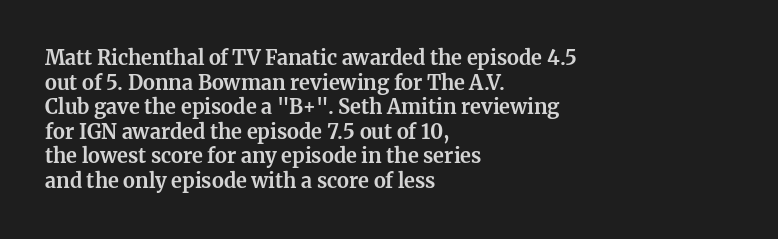
{"italic": "no", "bold": "yes", "underline": "no", "align": "left", "line_spacing_ratio": 1.23, "letter_spacing": "normal", "letter_spacing_em": 0.0, "glyph_px": 20}
